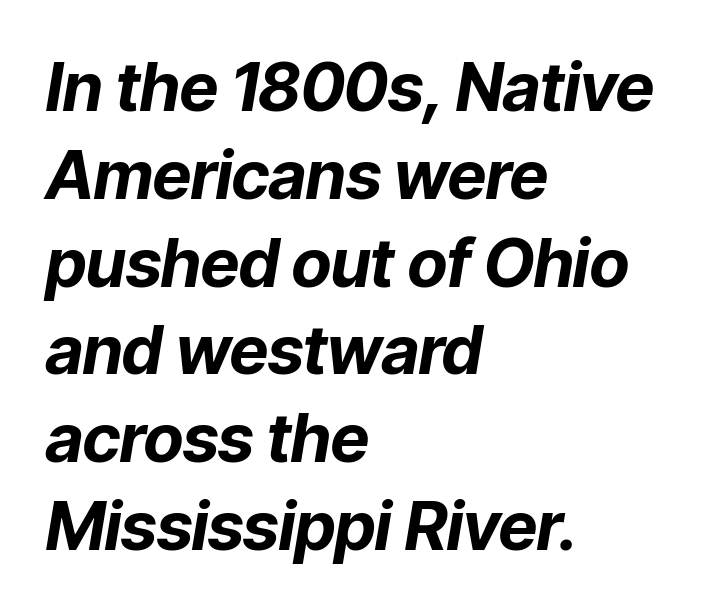
Q: Is the text bold? A: Yes.
Q: Is the text italic (slanted)? A: Yes, it leans right by about 9 degrees.
Q: Is the text underlined? A: No.
Q: How is the paragraph aligned? A: Left-aligned.
Q: Is the spacing between letters normal or unusually wide? A: Normal.
Q: Is the spacing between lines tight, normal or loose? A: Normal.
Q: Width (condensed, normal, or wide)? A: Normal.
Q: Stroke contrast? A: Low.
Q: x-height? A: Medium.
Q: Monospaced? A: No.
